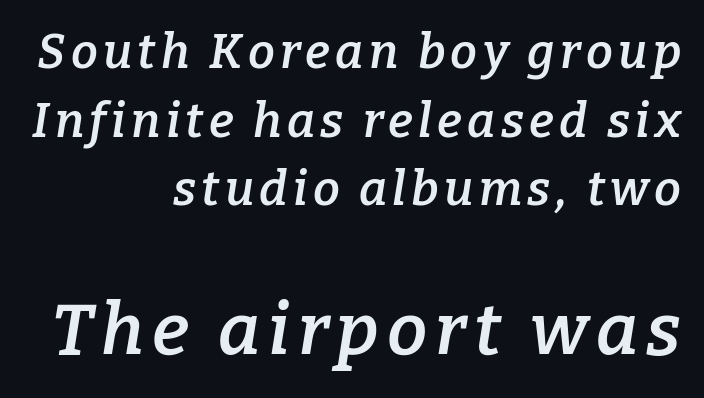
{"serif": "yes", "italic": "yes", "lean": "right", "slant_degrees": 9, "bold": "semi", "weight": "semibold", "width": "normal", "stroke_contrast": "low", "x_height": "medium", "monospaced": "no", "underline": "no", "align": "right", "line_spacing": "normal", "line_spacing_ratio": 1.43, "larger_block": "second", "size_ratio": 1.5, "glyph_px": 72}
